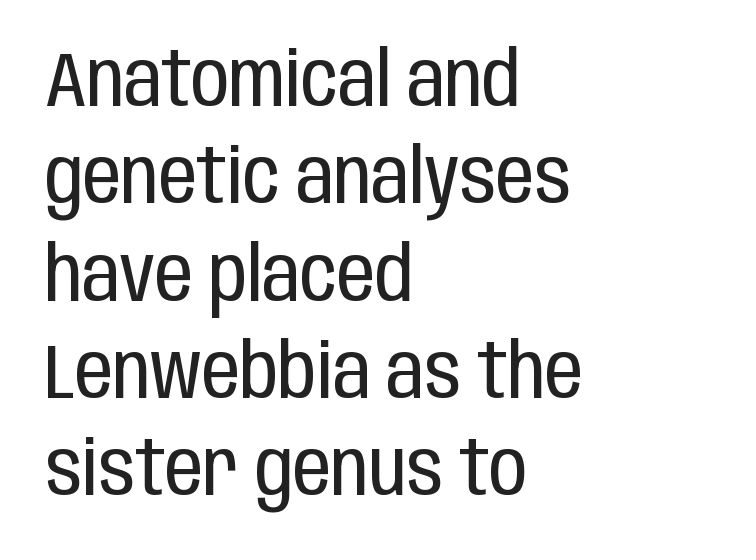
{"serif": "no", "italic": "no", "bold": "no", "weight": "regular", "width": "condensed", "stroke_contrast": "low", "x_height": "large", "monospaced": "no", "underline": "no", "align": "left", "line_spacing": "normal", "line_spacing_ratio": 1.28, "letter_spacing": "normal", "letter_spacing_em": 0.0, "glyph_px": 76}
